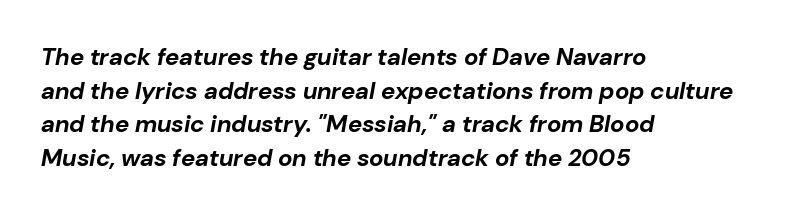
The image shows 24 px bold type, italic (leaning right); set left-aligned, normal line spacing (1.4x), normal letter spacing, not underlined.
